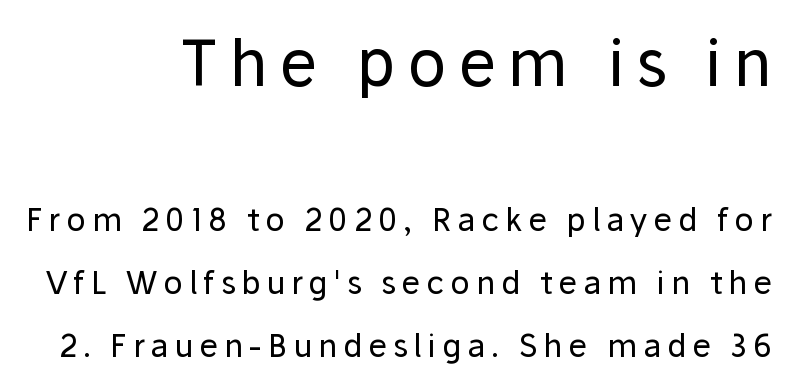
The image shows 64 px regular-weight sans-serif type, upright; set right-aligned, loose line spacing (1.97x), not underlined; the first (top) block is 2.0x larger; low stroke contrast and a medium x-height.
